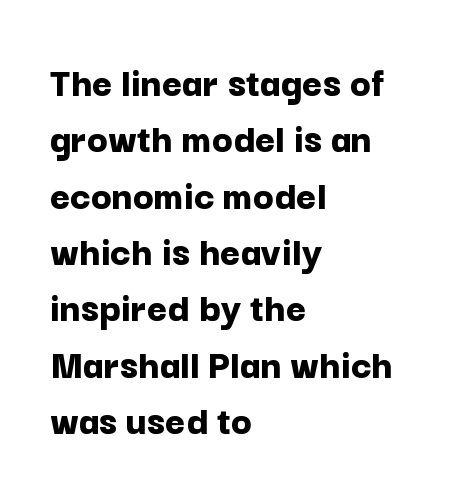
The image shows 43 px bold sans-serif type, upright; set left-aligned, normal line spacing (1.31x), normal letter spacing, not underlined; low stroke contrast and a medium x-height.
